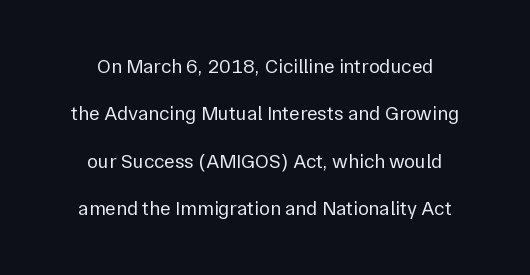
The image shows 20 px text type, upright; set centered, loose line spacing (2.37x), normal letter spacing, not underlined.
